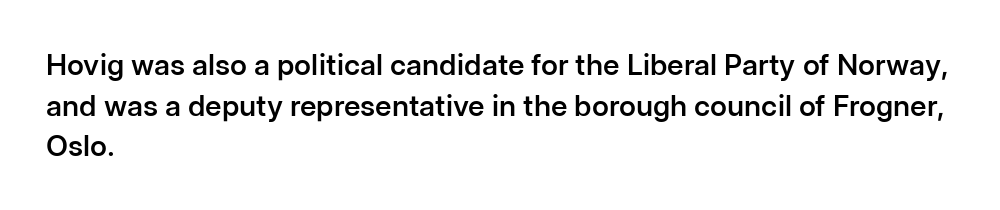
This sample has the flowing, uneven cadence of proportional lettering. Visually the block forms a straight wall on the left and a jagged coastline on the right. Interline gaps are of average width in this sample. Font category for this specimen: sans-serif. Is the type bold? Partly — it's a semibold, heavier than regular but not fully bold. Notice how the stems are strictly vertical — no italics here.
